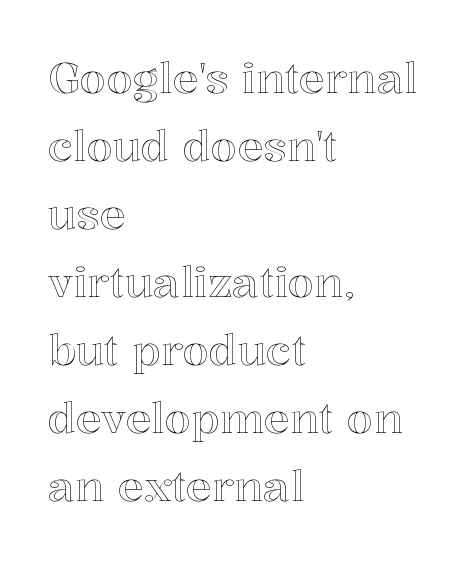
The rows are spaced the way most documents space them. The letters advance in unequal steps, a hallmark of proportional type. Observe the ordinary spacing: letters are neighbours, not strangers. Beneath every word, the page is bare. If you drew a ruler down the left edge, every line would touch it. Upright lettering throughout.
